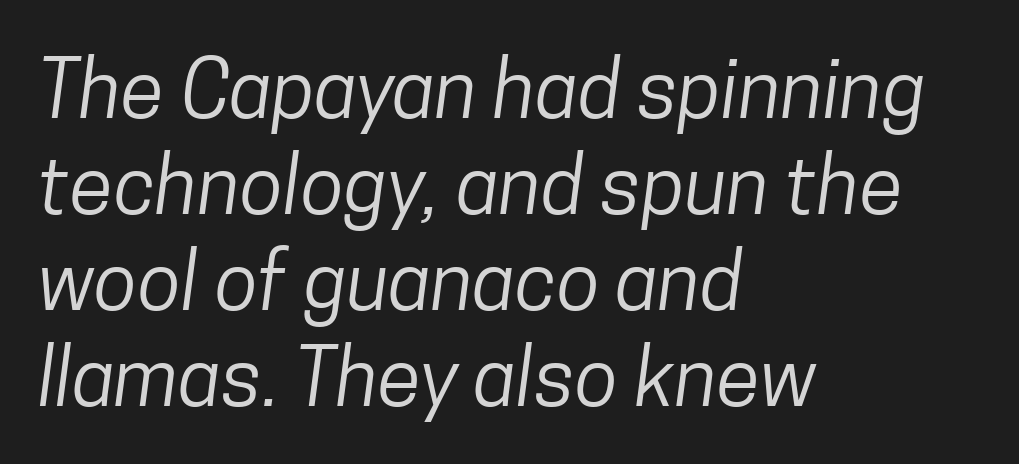
{"serif": "no", "bold": "no", "weight": "regular", "width": "condensed", "stroke_contrast": "low", "x_height": "medium", "monospaced": "no", "underline": "no", "align": "left", "line_spacing_ratio": 1.2, "letter_spacing": "normal", "letter_spacing_em": 0.0, "glyph_px": 80}
